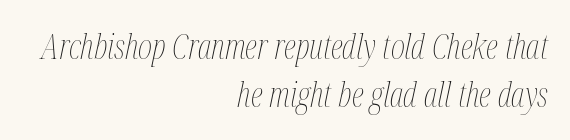
The image shows 34 px thin, condensed type, italic (leaning right); set right-aligned, normal line spacing (1.42x), normal letter spacing, not underlined; medium stroke contrast and a medium x-height.
